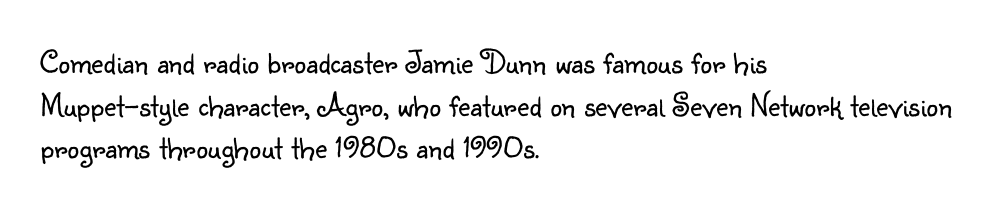
The image shows 33 px light sans-serif type, upright; set left-aligned, normal line spacing (1.29x), normal letter spacing, not underlined; low stroke contrast and a small x-height.
